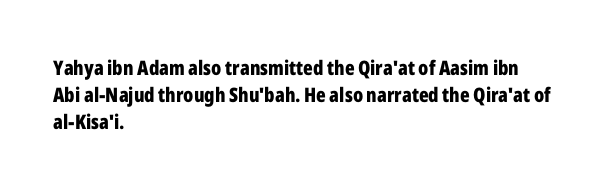
The font's upright variant was chosen for this text. Notice how the passage keeps a crisp vertical edge on the left only. Honestly, the row spacing looks completely unremarkable. Bare-footed words on every line.
